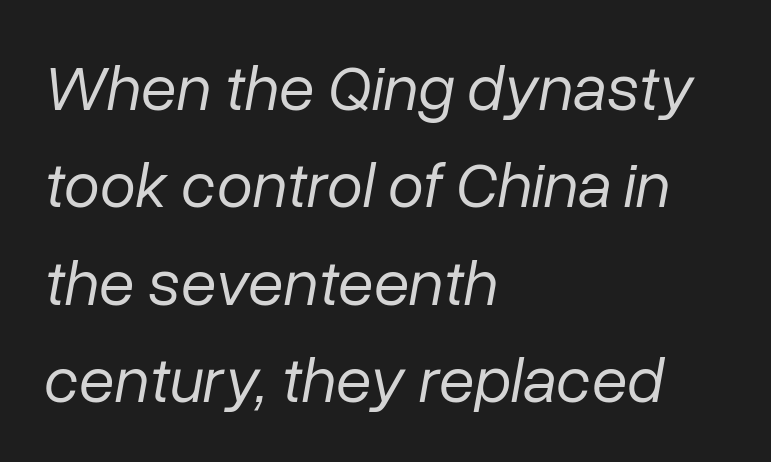
{"italic": "yes", "lean": "right", "slant_degrees": 10, "bold": "no", "weight": "regular", "width": "normal", "stroke_contrast": "low", "x_height": "medium", "monospaced": "no", "underline": "no", "align": "left", "line_spacing": "normal", "line_spacing_ratio": 1.5, "letter_spacing": "normal", "letter_spacing_em": 0.0, "glyph_px": 65}
